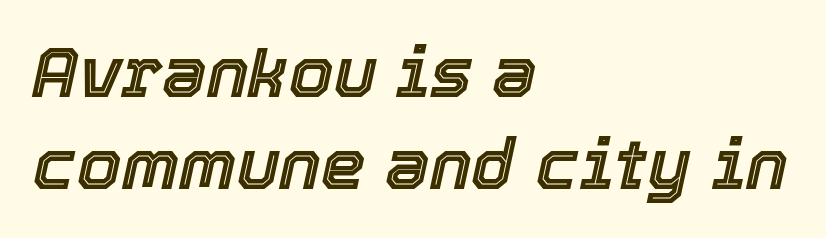
The vertical gap from one line to the next is medium. One-word summary of the alignment: left. Here the glyphs are tracked normally, forming tight word shapes. Clear beneath every line of the passage.
